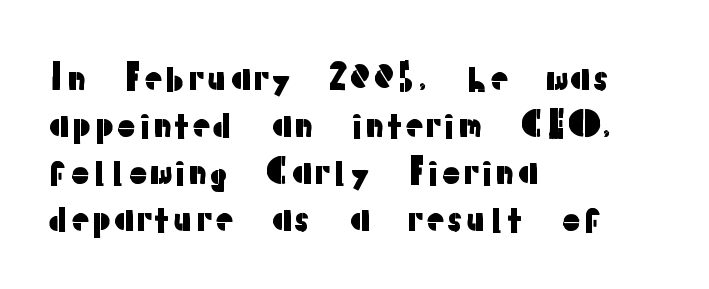
The image shows 36 px sans-serif type, upright; set left-aligned, normal line spacing (1.31x), normal letter spacing, not underlined; low stroke contrast and a medium x-height.
